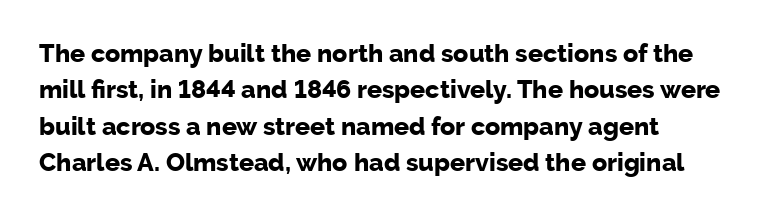
The image shows 25 px bold type, upright; set normal line spacing (1.46x), normal letter spacing, not underlined.
